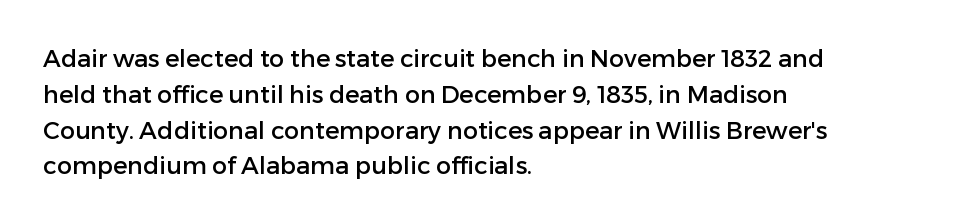
{"italic": "no", "underline": "no", "align": "left", "line_spacing": "normal", "line_spacing_ratio": 1.49, "letter_spacing": "normal", "letter_spacing_em": 0.0, "glyph_px": 24}
